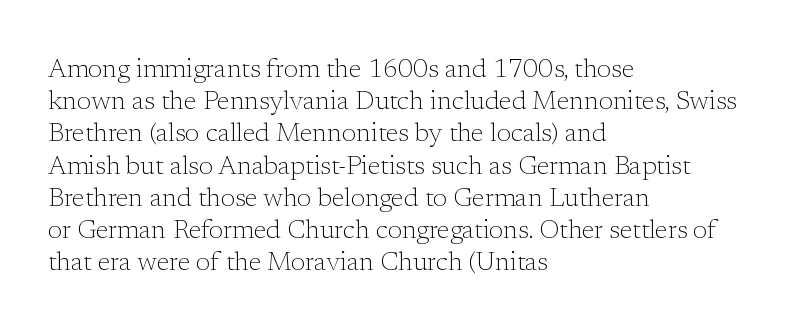
No letter is thick-stroked: the sample isn't bold. The lettering stays uniformly vertical, giving the passage a roman look. This sample uses plain, unmodified letter spacing. These lines stack with their left ends in a neat column. The gap between lines stays unmarked.
